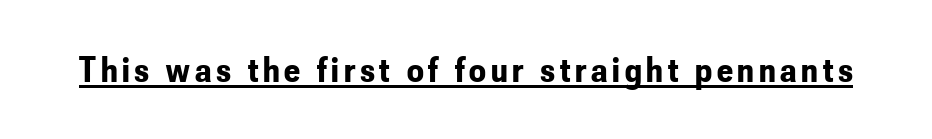
Q: Is the text bold? A: Yes.
Q: Is the text italic (slanted)? A: No, it is upright.
Q: Is the typeface a serif or a sans-serif typeface? A: Sans-serif.
Q: Is the text underlined? A: Yes.
Q: Width (condensed, normal, or wide)? A: Condensed.
Q: Stroke contrast? A: Low.
Q: x-height? A: Small.
Q: Monospaced? A: No.
